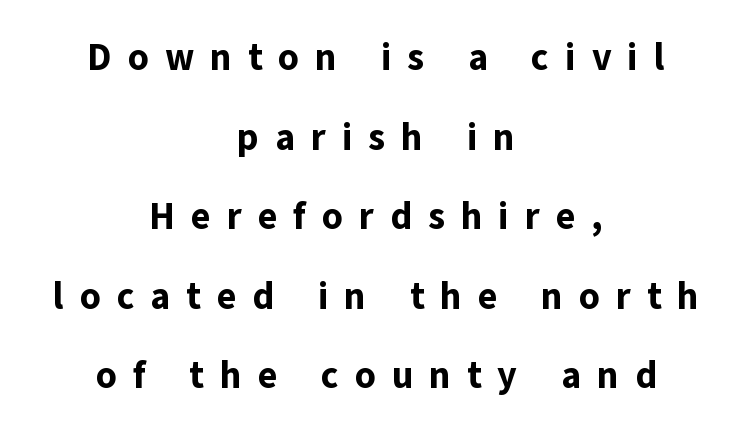
The image shows 37 px bold sans-serif type, upright; set centered, loose line spacing (2.15x), unusually wide letter spacing (+0.43 em), not underlined; low stroke contrast and a medium x-height.
